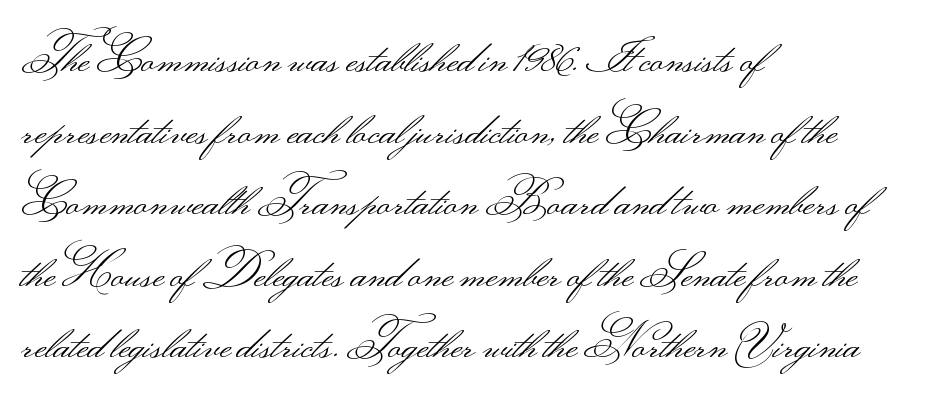
Q: Is the text bold? A: No.
Q: Is the text italic (slanted)? A: Yes.
Q: Is the typeface a serif or a sans-serif typeface? A: Sans-serif.
Q: Is the text underlined? A: No.
Q: How is the paragraph aligned? A: Left-aligned.
Q: Is the spacing between letters normal or unusually wide? A: Normal.
Q: Is the spacing between lines tight, normal or loose? A: Normal.
Q: Width (condensed, normal, or wide)? A: Wide.
Q: Stroke contrast? A: Medium.
Q: Monospaced? A: No.
